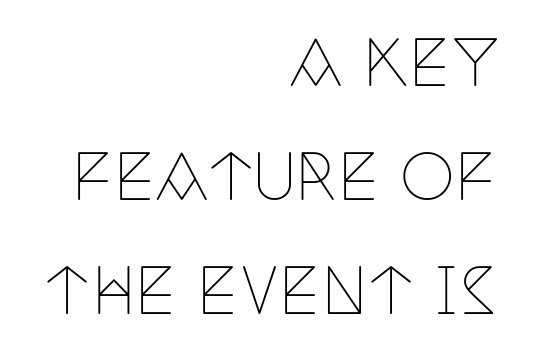
Q: Is the text bold? A: No.
Q: Is the text italic (slanted)? A: No, it is upright.
Q: Is the typeface a serif or a sans-serif typeface? A: Serif.
Q: Is the text underlined? A: No.
Q: How is the paragraph aligned? A: Right-aligned.
Q: Is the spacing between letters normal or unusually wide? A: Normal.
Q: Width (condensed, normal, or wide)? A: Condensed.
Q: Stroke contrast? A: Low.
Q: x-height? A: Large.
Q: Monospaced? A: No.
